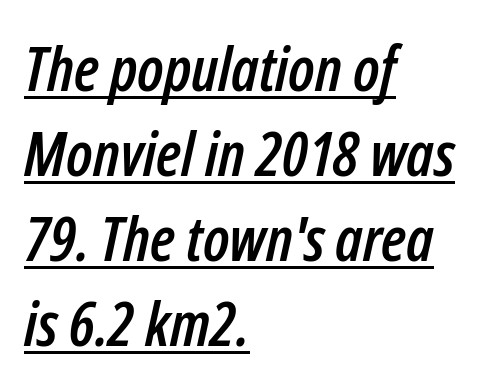
The image shows 62 px condensed type, italic (leaning right); set left-aligned, normal line spacing (1.37x), normal letter spacing, underlined; low stroke contrast and a medium x-height.
